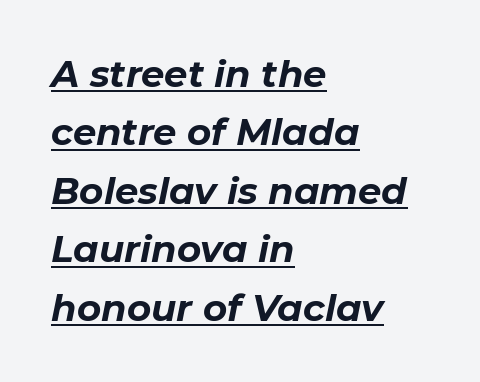
Q: Is the text bold? A: Yes.
Q: Is the text italic (slanted)? A: Yes, it leans right by about 11 degrees.
Q: Is the text underlined? A: Yes.
Q: How is the paragraph aligned? A: Left-aligned.
Q: Is the spacing between letters normal or unusually wide? A: Normal.
Q: Is the spacing between lines tight, normal or loose? A: Normal.
Q: Width (condensed, normal, or wide)? A: Normal.
Q: Stroke contrast? A: Low.
Q: x-height? A: Medium.
Q: Monospaced? A: No.
